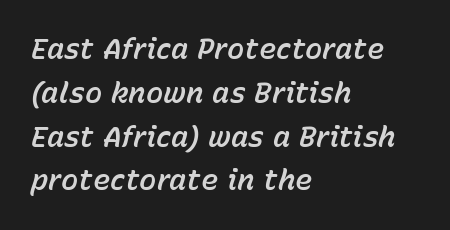
The image shows 29 px text type, italic (leaning right); set left-aligned, normal line spacing (1.51x), normal letter spacing, not underlined; low stroke contrast and a medium x-height.
